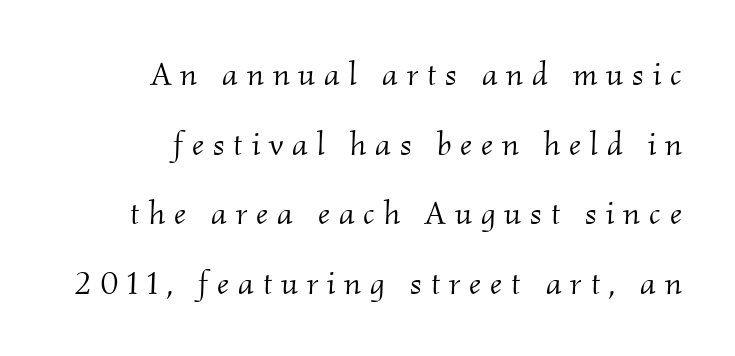
The image shows 33 px light serif type, italic (leaning right); set right-aligned, loose line spacing (2.11x), unusually wide letter spacing (+0.27 em), not underlined; medium stroke contrast and a small x-height.
